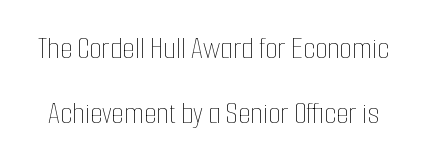
{"italic": "no", "bold": "no", "weight": "thin", "width": "condensed", "stroke_contrast": "low", "x_height": "medium", "monospaced": "no", "underline": "no", "line_spacing": "loose", "line_spacing_ratio": 2.04, "letter_spacing": "normal", "letter_spacing_em": 0.0, "glyph_px": 32}
